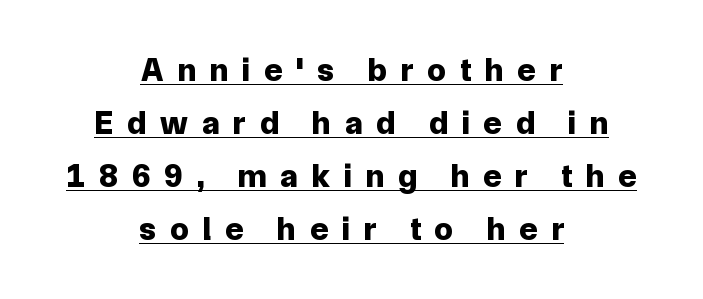
Q: Is the text bold? A: Yes.
Q: Is the text italic (slanted)? A: No, it is upright.
Q: Is the typeface a serif or a sans-serif typeface? A: Sans-serif.
Q: Is the text underlined? A: Yes.
Q: How is the paragraph aligned? A: Centered.
Q: Is the spacing between letters normal or unusually wide? A: Unusually wide.
Q: Is the spacing between lines tight, normal or loose? A: Normal.
Q: Width (condensed, normal, or wide)? A: Normal.
Q: Stroke contrast? A: Low.
Q: x-height? A: Medium.
Q: Monospaced? A: No.
